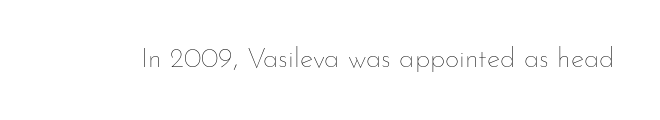
Q: Is the text bold? A: No.
Q: Is the text italic (slanted)? A: No, it is upright.
Q: Is the text underlined? A: No.
Q: Is the spacing between letters normal or unusually wide? A: Normal.
Q: Width (condensed, normal, or wide)? A: Normal.
Q: Stroke contrast? A: Low.
Q: x-height? A: Small.
Q: Monospaced? A: No.
